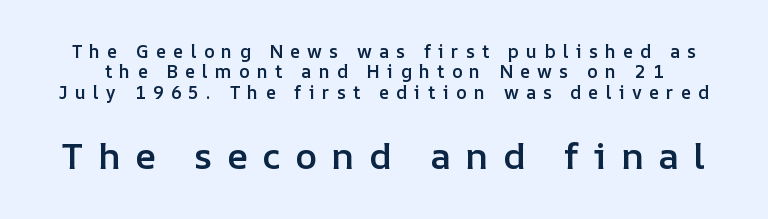
The image shows 37 px semibold type, upright; set tight line spacing (1.13x), unusually wide letter spacing (+0.39 em), not underlined; the second (bottom) block is 2.06x larger; low stroke contrast and a medium x-height.
